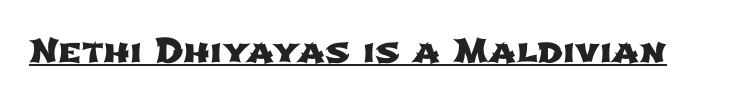
{"serif": "no", "width": "wide", "stroke_contrast": "low", "x_height": "medium", "monospaced": "no", "underline": "yes", "letter_spacing": "normal", "letter_spacing_em": 0.0, "glyph_px": 33}
